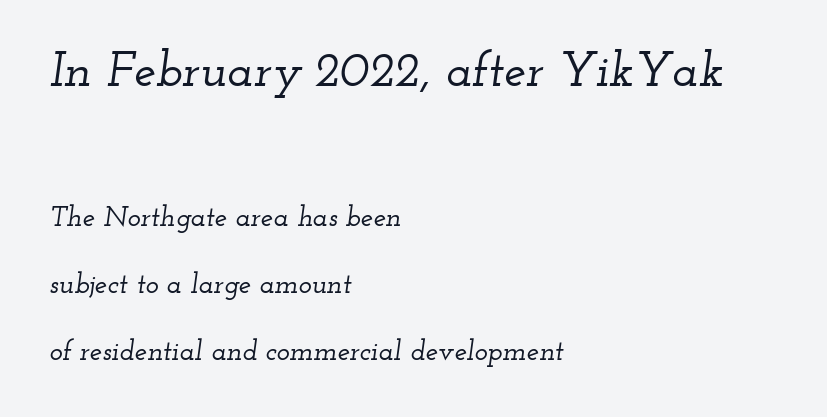
This is oblique type, the kind used for emphasis or titles. A typesetter would call this leading open, well beyond the default. The initial chunk of copy outweighs the following chunk in type size. Think of a printed novel: that variable character pitch is what you see here.
